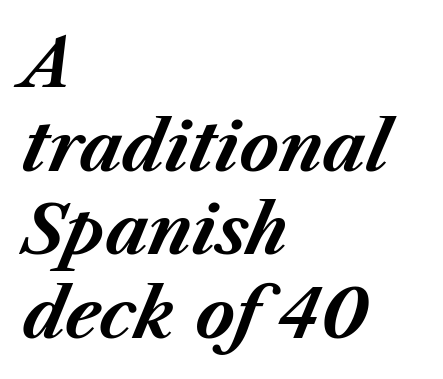
Q: Is the text bold? A: Yes.
Q: Is the text italic (slanted)? A: Yes, it leans right by about 23 degrees.
Q: Is the text underlined? A: No.
Q: How is the paragraph aligned? A: Left-aligned.
Q: Is the spacing between letters normal or unusually wide? A: Normal.
Q: Is the spacing between lines tight, normal or loose? A: Normal.
Q: Width (condensed, normal, or wide)? A: Normal.
Q: Stroke contrast? A: Medium.
Q: x-height? A: Medium.
Q: Monospaced? A: No.
